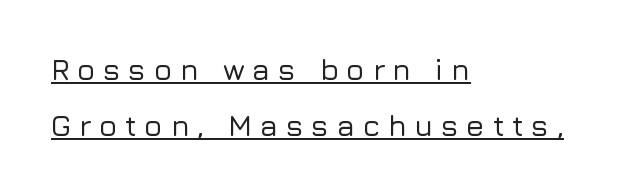
{"serif": "no", "italic": "no", "width": "normal", "stroke_contrast": "low", "x_height": "medium", "monospaced": "no", "underline": "yes", "align": "left", "line_spacing_ratio": 1.86, "letter_spacing": "wide", "letter_spacing_em": 0.25, "glyph_px": 30}
